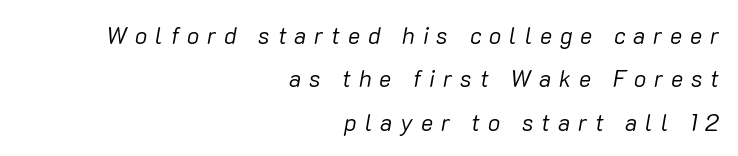
Q: Is the text bold? A: No.
Q: Is the text italic (slanted)? A: Yes, it leans right by about 10 degrees.
Q: Is the text underlined? A: No.
Q: How is the paragraph aligned? A: Right-aligned.
Q: Is the spacing between letters normal or unusually wide? A: Unusually wide.
